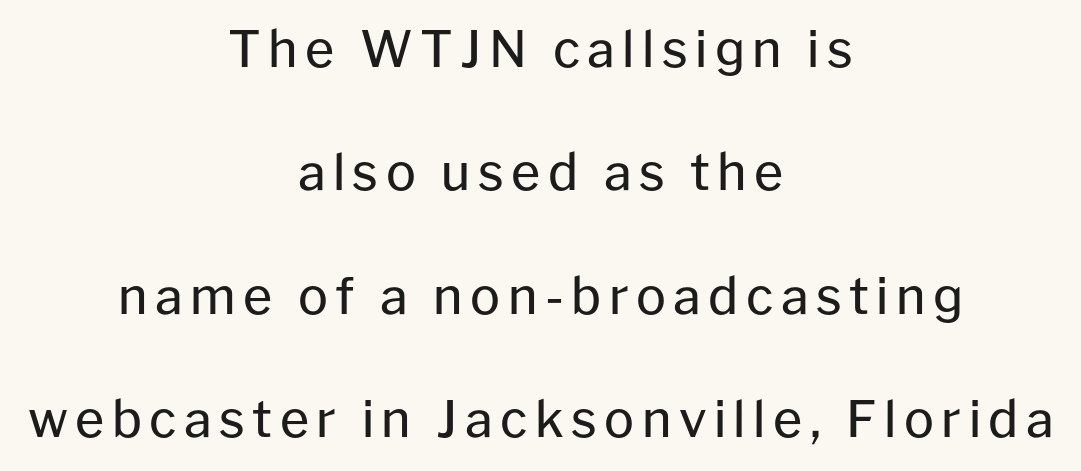
The image shows 50 px regular-weight sans-serif type, upright; set centered, loose line spacing (2.47x), not underlined; low stroke contrast and a medium x-height.
